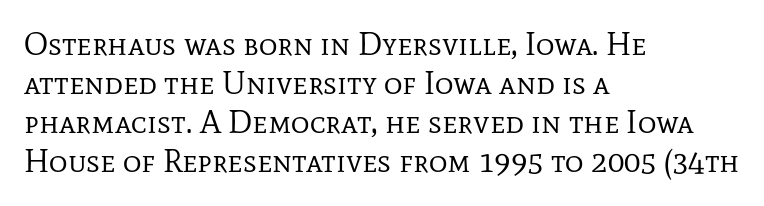
This rendering employs a face with finishing strokes, i.e., a serif. Every row of glyphs begins at an identical x-position on the left. A typesetter would mark this as roman, not italic. Letters have the restrained weight of plain body copy at most. This rendering leaves character spacing at its baseline value.
